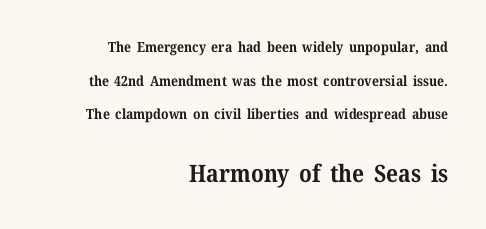
{"italic": "no", "bold": "yes", "underline": "no", "align": "right", "line_spacing": "loose", "line_spacing_ratio": 2.41, "letter_spacing": "normal", "letter_spacing_em": 0.0, "larger_block": "second", "size_ratio": 1.71, "glyph_px": 24}
